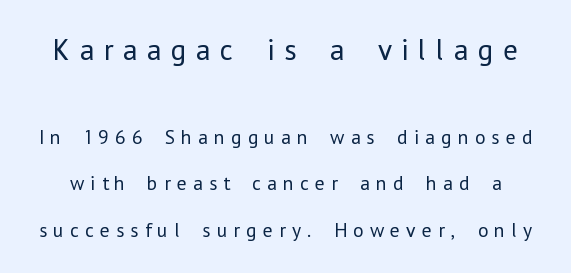
The image shows 30 px regular-weight sans-serif type, upright; set loose line spacing (2.31x), unusually wide letter spacing (+0.31 em), not underlined; the first (top) block is 1.5x larger; low stroke contrast and a medium x-height.
